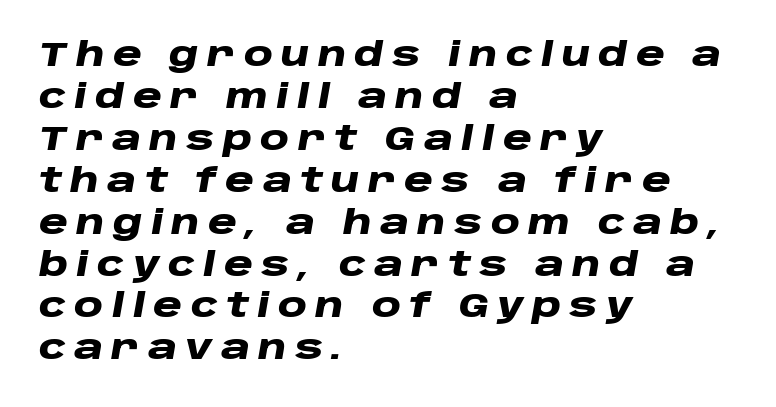
Q: Is the text bold? A: Yes.
Q: Is the text italic (slanted)? A: Yes, it leans right by about 10 degrees.
Q: Is the text underlined? A: No.
Q: How is the paragraph aligned? A: Left-aligned.
Q: Is the spacing between letters normal or unusually wide? A: Unusually wide.
Q: Is the spacing between lines tight, normal or loose? A: Normal.
Q: Width (condensed, normal, or wide)? A: Wide.
Q: Stroke contrast? A: Low.
Q: x-height? A: Large.
Q: Monospaced? A: No.
